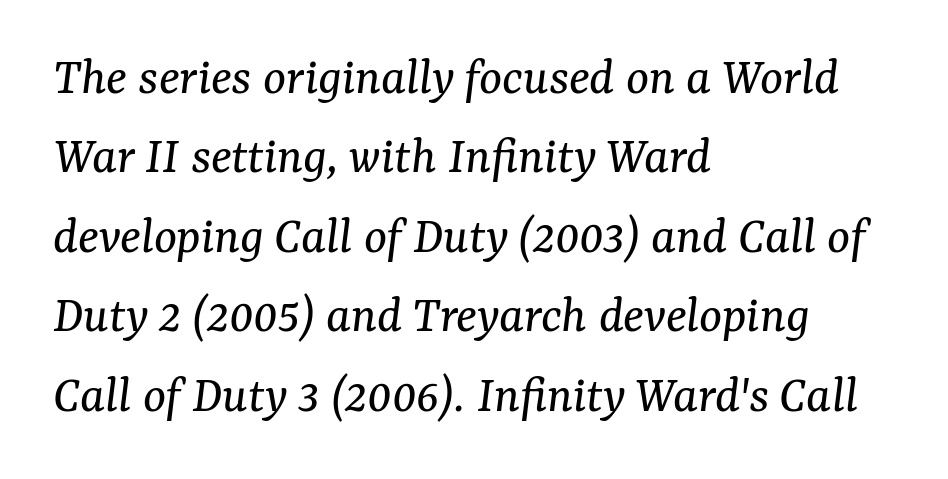
The image shows 54 px regular-weight serif type, italic (leaning right); set left-aligned, normal line spacing (1.47x), normal letter spacing, not underlined; medium stroke contrast and a medium x-height.
